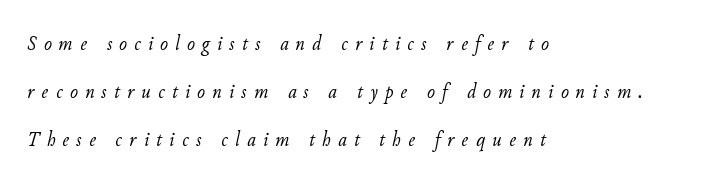
The image shows 21 px text type, italic (leaning right); set left-aligned, loose line spacing (2.28x), unusually wide letter spacing (+0.35 em), not underlined.
